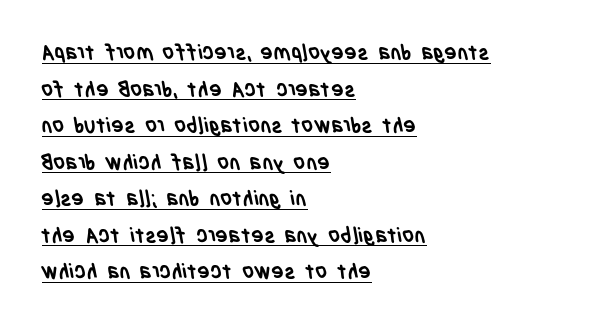
Q: Is the text bold? A: Yes.
Q: Is the text underlined? A: Yes.
Q: How is the paragraph aligned? A: Left-aligned.
Q: Is the spacing between letters normal or unusually wide? A: Normal.
